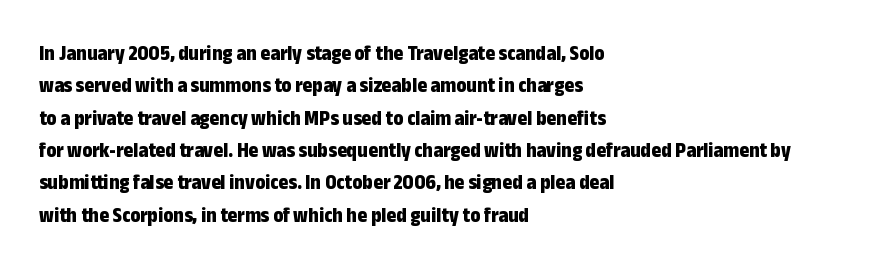
The image shows 21 px bold type, upright; set left-aligned, normal line spacing (1.54x), normal letter spacing, not underlined.
